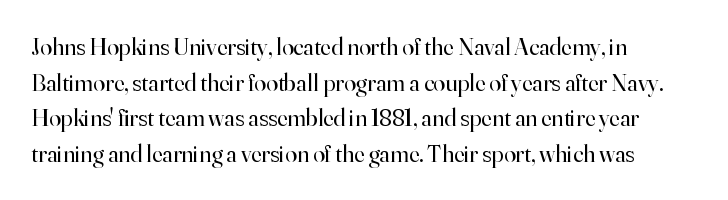
Q: Is the text bold? A: No.
Q: Is the text italic (slanted)? A: No, it is upright.
Q: Is the text underlined? A: No.
Q: How is the paragraph aligned? A: Left-aligned.
Q: Is the spacing between letters normal or unusually wide? A: Normal.
Q: Is the spacing between lines tight, normal or loose? A: Normal.
